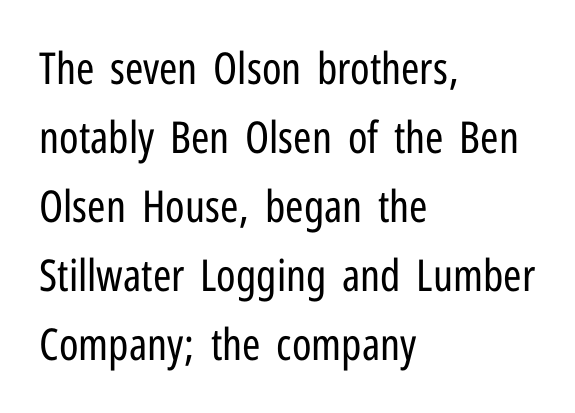
The image shows 44 px regular-weight, condensed sans-serif type, upright; set left-aligned, normal line spacing (1.57x), normal letter spacing, not underlined; low stroke contrast and a medium x-height.
